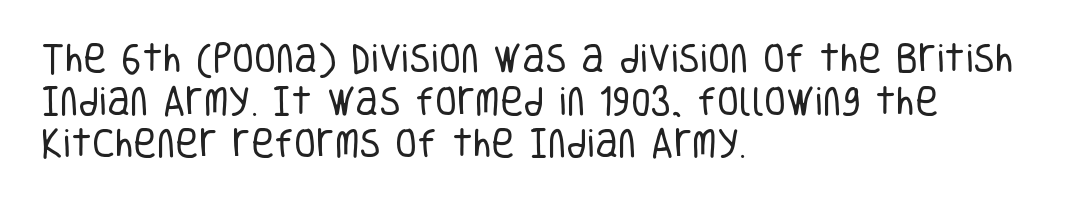
Q: Is the text bold? A: No.
Q: Is the text italic (slanted)? A: No, it is upright.
Q: Is the typeface a serif or a sans-serif typeface? A: Sans-serif.
Q: Is the text underlined? A: No.
Q: How is the paragraph aligned? A: Left-aligned.
Q: Is the spacing between letters normal or unusually wide? A: Normal.
Q: Is the spacing between lines tight, normal or loose? A: Normal.
Q: Width (condensed, normal, or wide)? A: Condensed.
Q: Stroke contrast? A: Low.
Q: x-height? A: Large.
Q: Monospaced? A: No.
